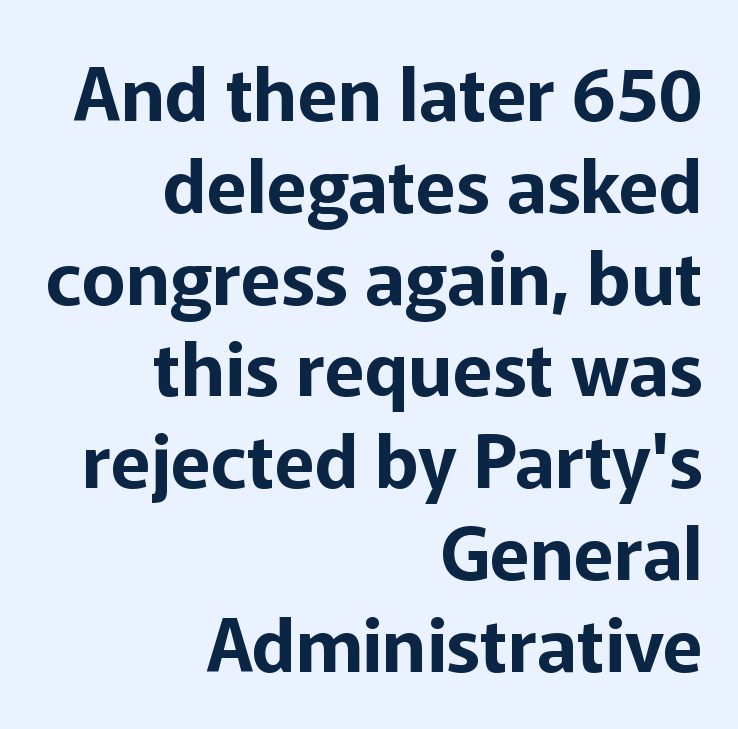
Q: Is the text italic (slanted)? A: No, it is upright.
Q: Is the typeface a serif or a sans-serif typeface? A: Sans-serif.
Q: Is the text underlined? A: No.
Q: How is the paragraph aligned? A: Right-aligned.
Q: Is the spacing between letters normal or unusually wide? A: Normal.
Q: Width (condensed, normal, or wide)? A: Normal.
Q: Stroke contrast? A: Low.
Q: x-height? A: Medium.
Q: Monospaced? A: No.
